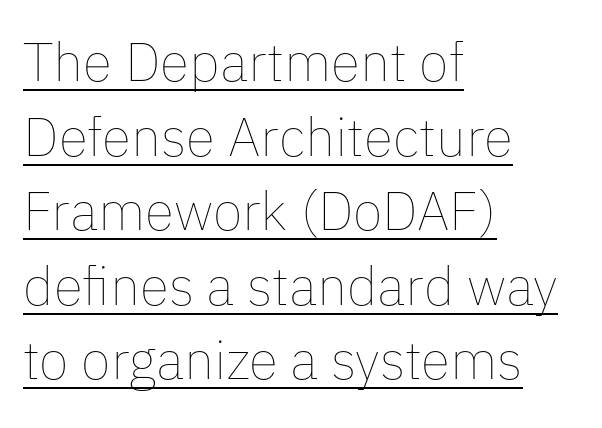
The image shows 54 px thin type, upright; set left-aligned, normal line spacing (1.38x), normal letter spacing, underlined; low stroke contrast and a medium x-height.
